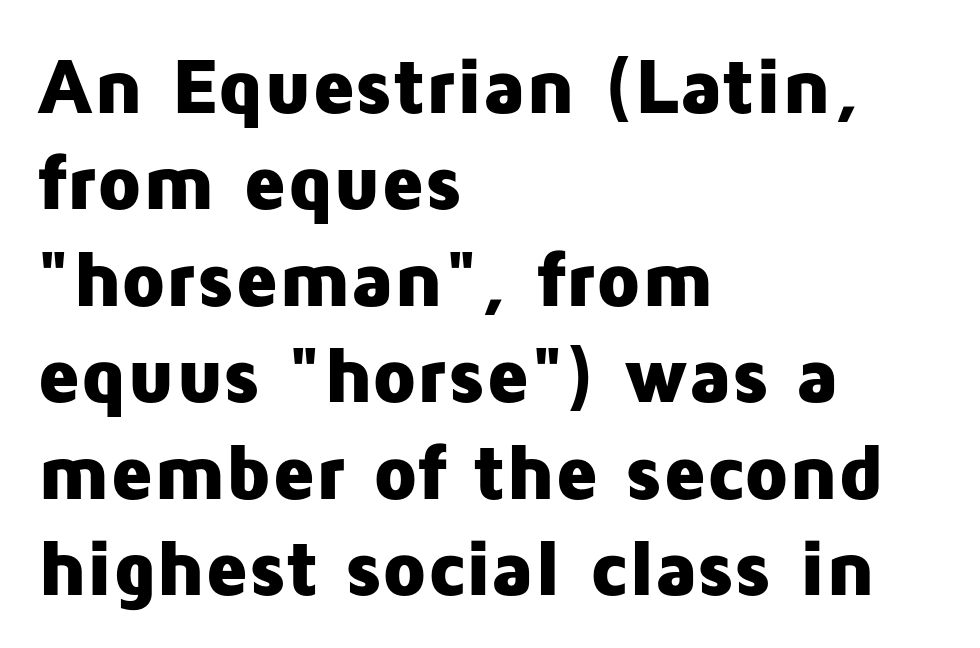
The image shows 79 px heavy sans-serif type, upright; set left-aligned, line spacing 1.22x, normal letter spacing, not underlined; low stroke contrast and a medium x-height.
